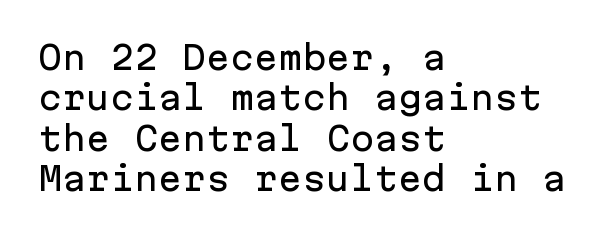
The image shows 32 px sans-serif type, upright, monospaced; set left-aligned, normal line spacing (1.26x), normal letter spacing, not underlined; low stroke contrast and a medium x-height.
